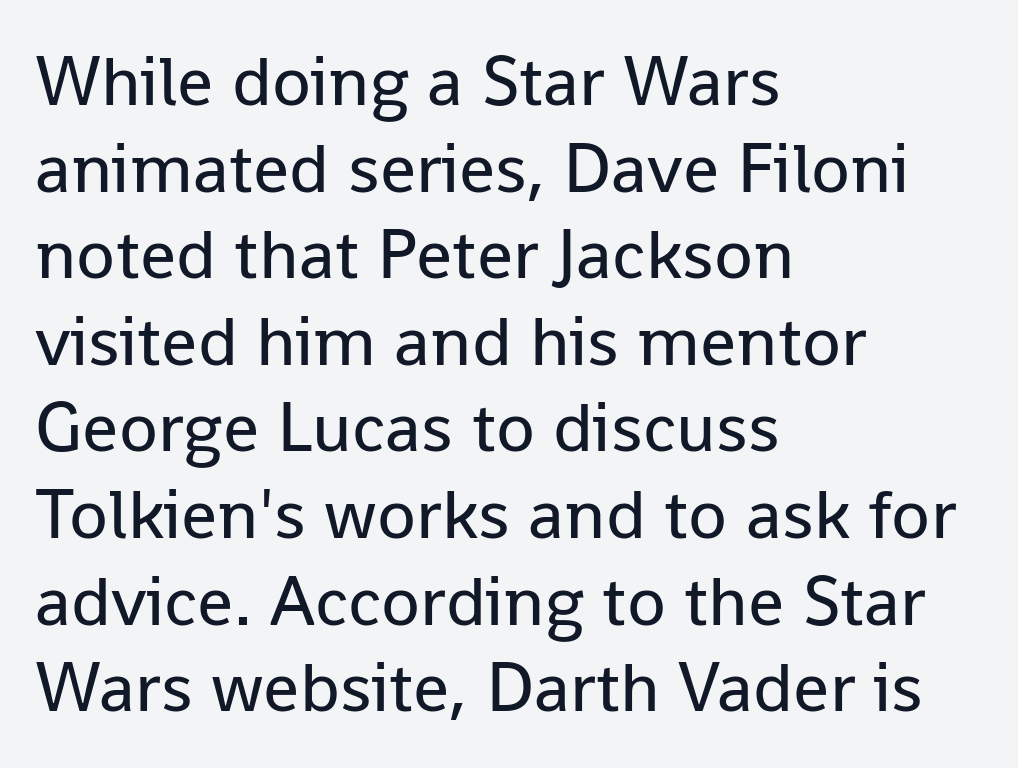
The image shows 71 px regular-weight sans-serif type, upright; set left-aligned, line spacing 1.22x, normal letter spacing, not underlined; low stroke contrast and a medium x-height.
